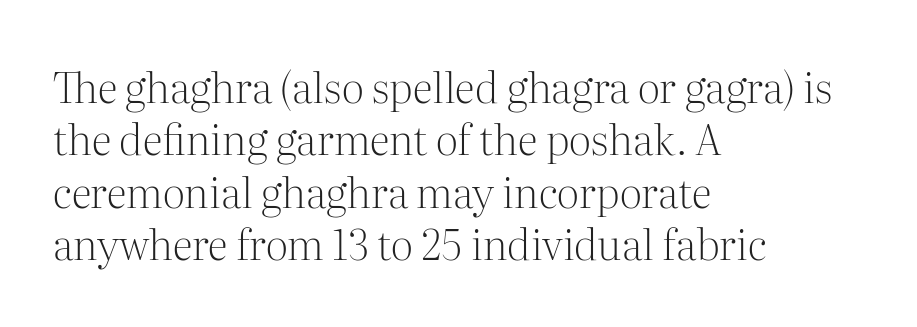
The image shows 42 px light serif type, upright; set left-aligned, normal line spacing (1.25x), normal letter spacing, not underlined; medium stroke contrast and a medium x-height.
